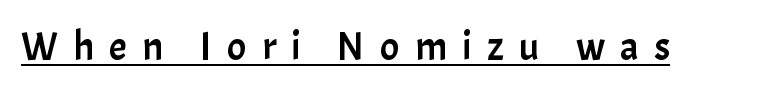
{"serif": "no", "italic": "no", "width": "normal", "stroke_contrast": "low", "x_height": "medium", "monospaced": "no", "underline": "yes", "letter_spacing": "wide", "letter_spacing_em": 0.38, "glyph_px": 40}
